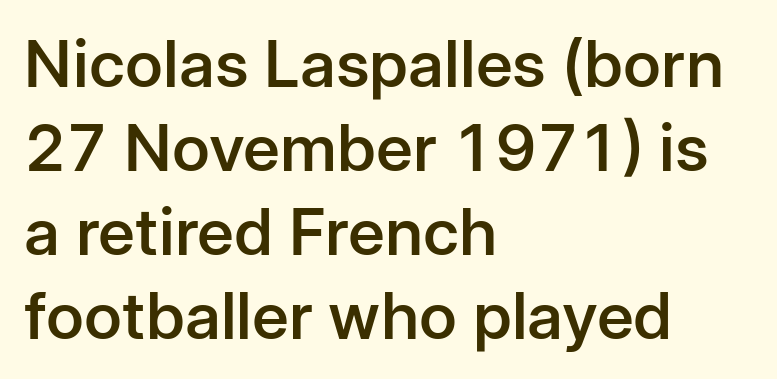
The image shows 65 px semibold sans-serif type, upright; set left-aligned, normal line spacing (1.29x), normal letter spacing, not underlined; low stroke contrast and a medium x-height.
